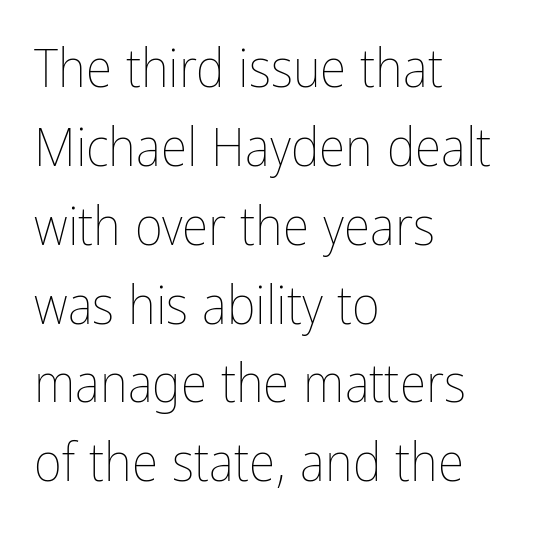
{"italic": "no", "bold": "no", "weight": "thin", "width": "condensed", "stroke_contrast": "low", "x_height": "medium", "monospaced": "no", "underline": "no", "align": "left", "line_spacing": "normal", "line_spacing_ratio": 1.46, "letter_spacing": "normal", "letter_spacing_em": 0.0, "glyph_px": 54}
